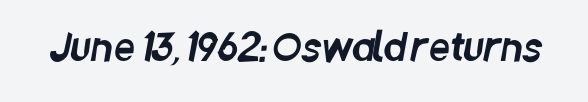
{"serif": "no", "width": "condensed", "stroke_contrast": "low", "x_height": "large", "monospaced": "no", "underline": "no", "letter_spacing": "normal", "letter_spacing_em": 0.0, "glyph_px": 37}
